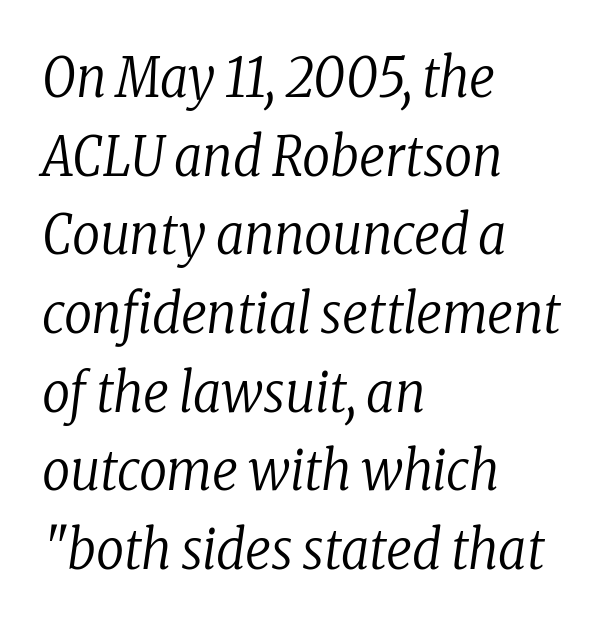
The passage is arranged the way most books set body copy — flush left. The passage shown is typed in a proportional face where columns would drift. On a weight scale, this lands at 450 or below. Classification — serif.
